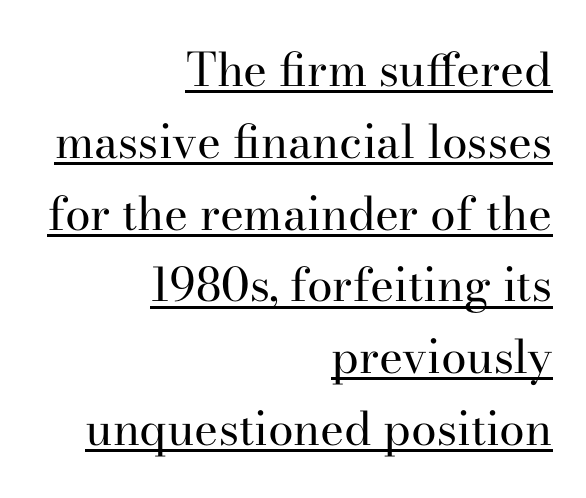
The image shows 46 px regular-weight serif type, upright; set right-aligned, normal line spacing (1.56x), normal letter spacing, underlined; high stroke contrast and a small x-height.
